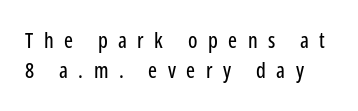
Q: Is the text italic (slanted)? A: No, it is upright.
Q: Is the text underlined? A: No.
Q: Is the spacing between letters normal or unusually wide? A: Unusually wide.
Q: Is the spacing between lines tight, normal or loose? A: Normal.
